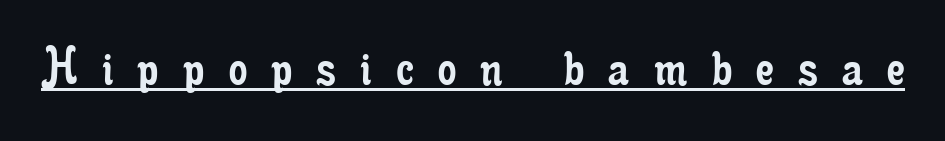
Q: Is the text bold? A: No.
Q: Is the text italic (slanted)? A: No, it is upright.
Q: Is the typeface a serif or a sans-serif typeface? A: Serif.
Q: Is the text underlined? A: Yes.
Q: Is the spacing between letters normal or unusually wide? A: Unusually wide.
Q: Width (condensed, normal, or wide)? A: Condensed.
Q: Stroke contrast? A: Low.
Q: x-height? A: Small.
Q: Monospaced? A: No.
